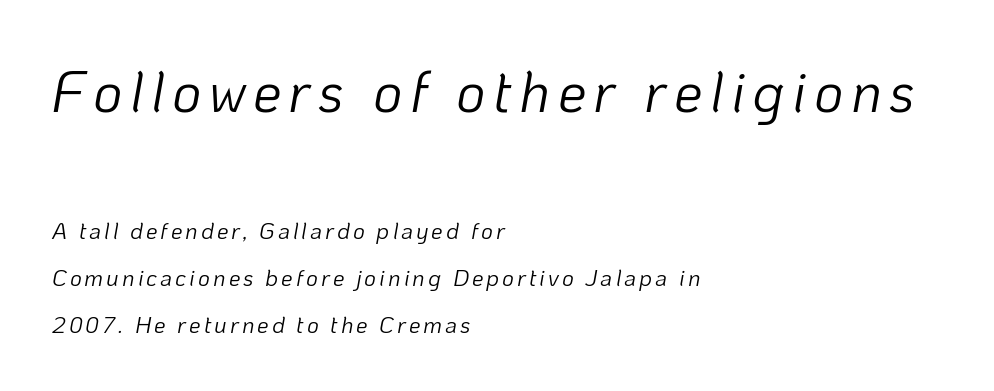
Q: Is the text bold? A: No.
Q: Is the text italic (slanted)? A: Yes, it leans right by about 10 degrees.
Q: Is the text underlined? A: No.
Q: How is the paragraph aligned? A: Left-aligned.
Q: Is the spacing between lines tight, normal or loose? A: Loose.
Q: Which block of text is set in a larger size, the first (top) or the second (bottom)? A: The first (top) one.
Q: Width (condensed, normal, or wide)? A: Normal.
Q: Stroke contrast? A: Low.
Q: x-height? A: Medium.
Q: Monospaced? A: No.
